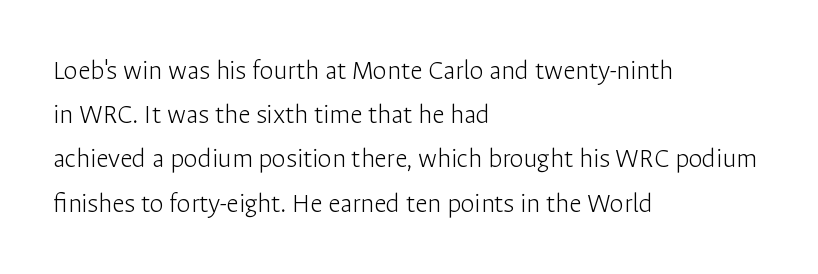
Q: Is the text bold? A: No.
Q: Is the text italic (slanted)? A: No, it is upright.
Q: Is the typeface a serif or a sans-serif typeface? A: Sans-serif.
Q: Is the text underlined? A: No.
Q: How is the paragraph aligned? A: Left-aligned.
Q: Is the spacing between letters normal or unusually wide? A: Normal.
Q: Is the spacing between lines tight, normal or loose? A: Normal.
Q: Width (condensed, normal, or wide)? A: Normal.
Q: Stroke contrast? A: Low.
Q: x-height? A: Medium.
Q: Monospaced? A: No.
